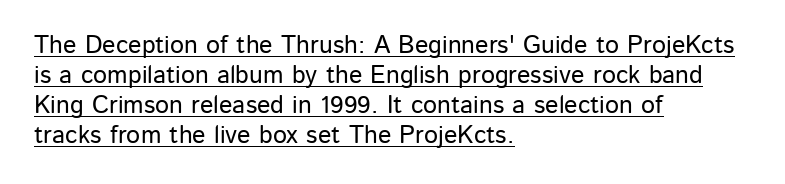
Q: Is the text italic (slanted)? A: No, it is upright.
Q: Is the text underlined? A: Yes.
Q: How is the paragraph aligned? A: Left-aligned.
Q: Is the spacing between letters normal or unusually wide? A: Normal.
